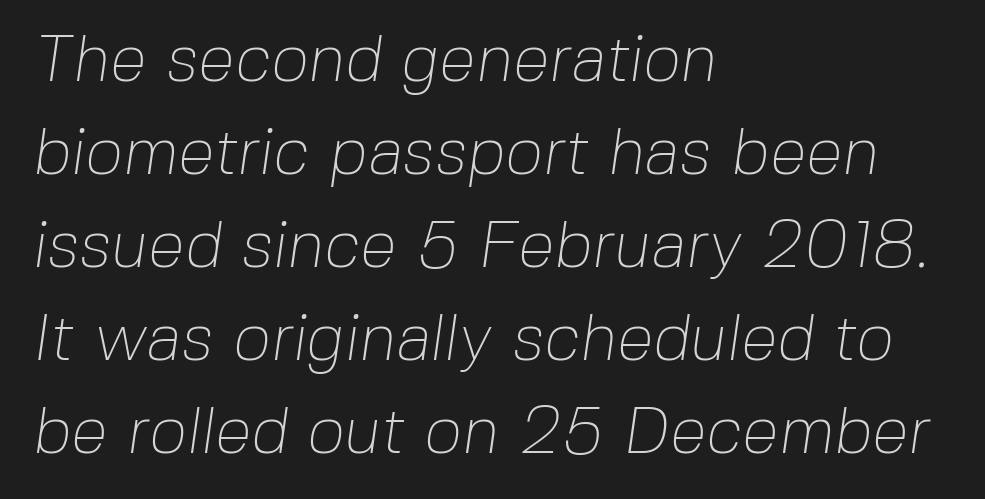
{"serif": "no", "bold": "no", "weight": "thin", "width": "normal", "stroke_contrast": "low", "x_height": "medium", "monospaced": "no", "underline": "no", "align": "left", "line_spacing": "normal", "line_spacing_ratio": 1.41, "letter_spacing": "normal", "letter_spacing_em": 0.0, "glyph_px": 66}
